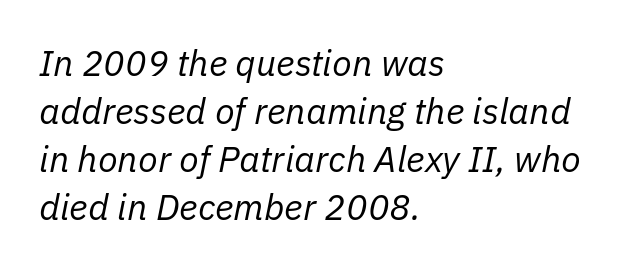
The image shows 36 px regular-weight type, italic (leaning right); set left-aligned, normal line spacing (1.33x), normal letter spacing, not underlined; low stroke contrast and a medium x-height.
